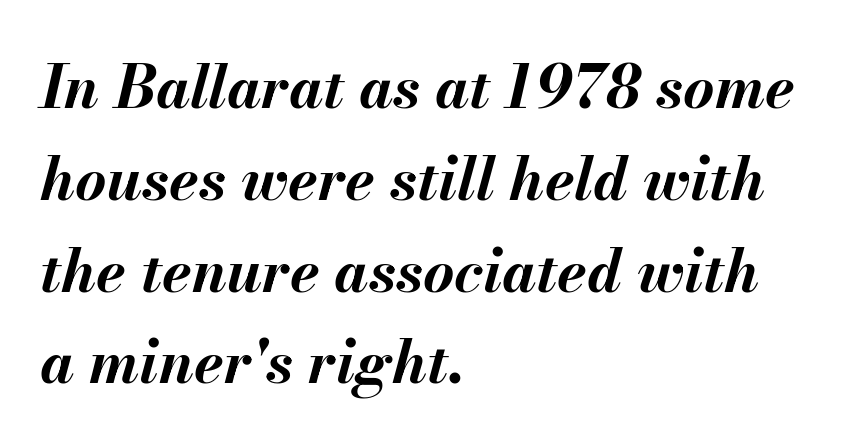
{"italic": "yes", "lean": "right", "slant_degrees": 13, "bold": "yes", "weight": "bold", "width": "normal", "stroke_contrast": "medium", "x_height": "small", "monospaced": "no", "underline": "no", "align": "left", "line_spacing": "normal", "line_spacing_ratio": 1.53, "letter_spacing": "normal", "letter_spacing_em": 0.0, "glyph_px": 60}
